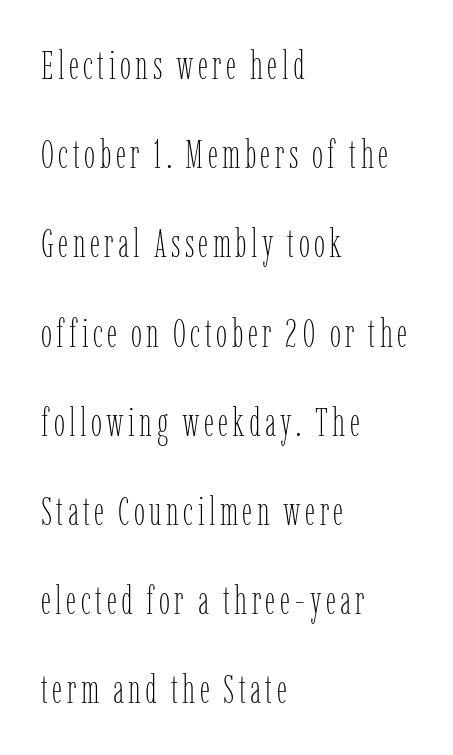
Q: Is the text bold? A: No.
Q: Is the text italic (slanted)? A: No, it is upright.
Q: Is the text underlined? A: No.
Q: How is the paragraph aligned? A: Left-aligned.
Q: Is the spacing between lines tight, normal or loose? A: Loose.
Q: Width (condensed, normal, or wide)? A: Condensed.
Q: Stroke contrast? A: Low.
Q: x-height? A: Medium.
Q: Monospaced? A: No.
